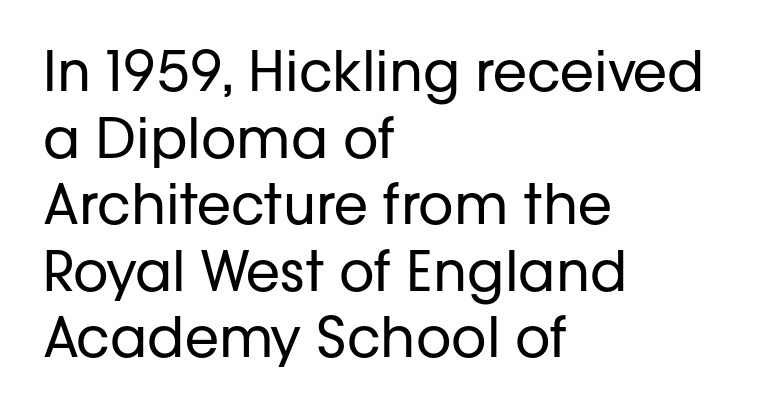
{"serif": "no", "italic": "no", "bold": "no", "weight": "regular", "width": "normal", "stroke_contrast": "low", "x_height": "medium", "monospaced": "no", "underline": "no", "align": "left", "line_spacing_ratio": 1.21, "letter_spacing": "normal", "letter_spacing_em": 0.0, "glyph_px": 55}
